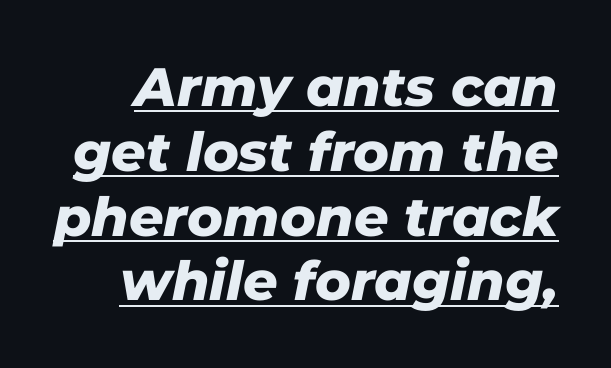
The image shows 54 px heavy type, italic (leaning right); set line spacing 1.2x, normal letter spacing, underlined; low stroke contrast and a medium x-height.
